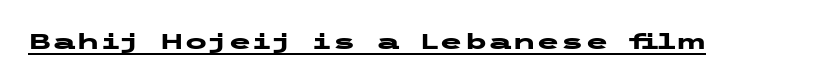
The image shows 22 px bold type, upright; set normal letter spacing, underlined.
